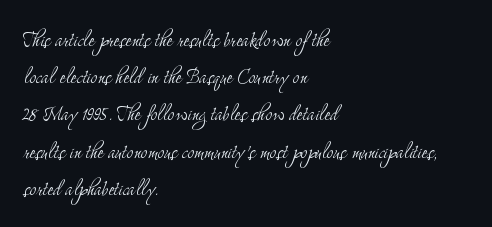
Each new line begins a customary step beneath the previous one. In CSS terms this would be text-align: left. Inter-character spacing is left at the font's built-in metrics.
